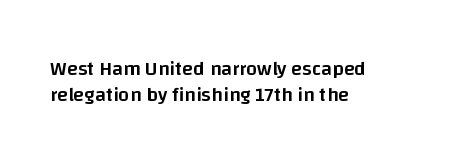
Beneath every word, the page is bare. Upright lettering throughout. Teacher's note: observe the even left margin — that is flush-left alignment. Caption: standard tracking, unaltered. A fair bit of extra ink — the face is semibold, not bold.
